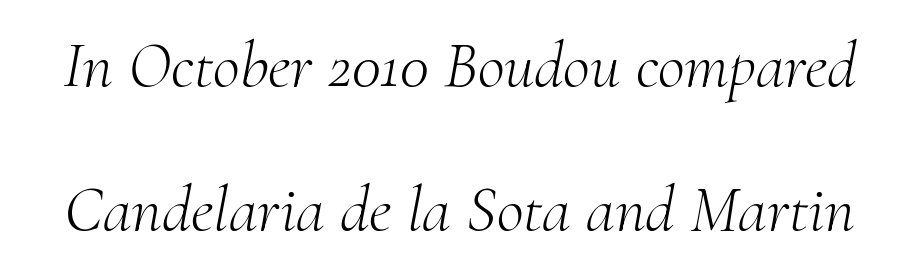
The image shows 66 px light serif type, italic (leaning right); set loose line spacing (2.18x), normal letter spacing, not underlined; medium stroke contrast and a small x-height.
